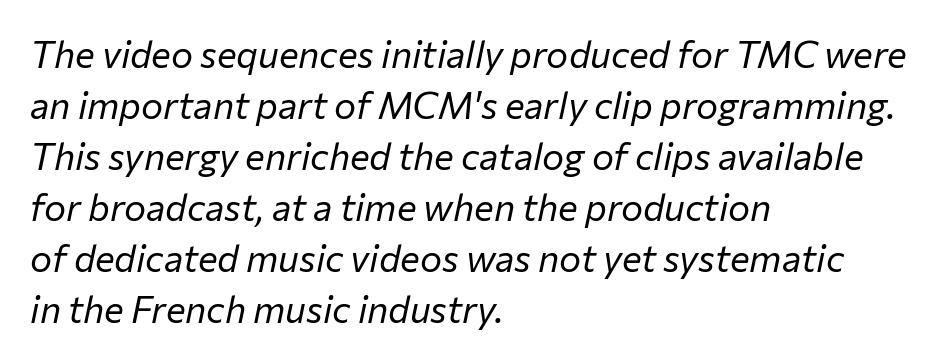
Think of a printed novel: that variable character pitch is what you see here. Unbolded letterforms with no extra heft. Which margin do the lines hug? The left one — the right edge is uneven. Observe the lean: these are italic letterforms.
